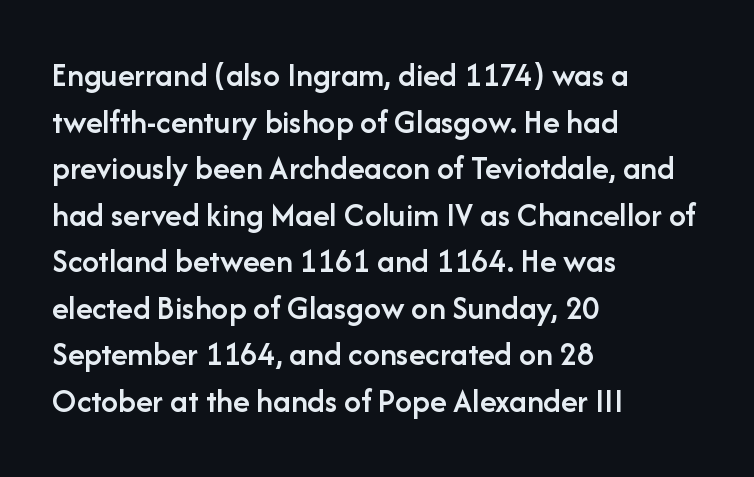
Q: Is the text bold? A: Semi-bold.
Q: Is the text italic (slanted)? A: No, it is upright.
Q: Is the typeface a serif or a sans-serif typeface? A: Sans-serif.
Q: Is the text underlined? A: No.
Q: How is the paragraph aligned? A: Left-aligned.
Q: Is the spacing between letters normal or unusually wide? A: Normal.
Q: Is the spacing between lines tight, normal or loose? A: Normal.
Q: Width (condensed, normal, or wide)? A: Normal.
Q: Stroke contrast? A: Low.
Q: x-height? A: Medium.
Q: Monospaced? A: No.
